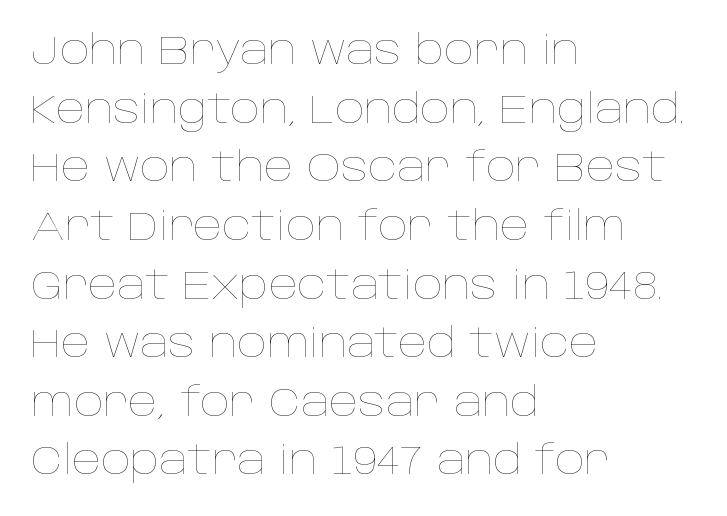
{"italic": "no", "bold": "no", "weight": "thin", "width": "normal", "stroke_contrast": "low", "x_height": "large", "monospaced": "no", "underline": "no", "align": "left", "line_spacing": "normal", "line_spacing_ratio": 1.43, "letter_spacing": "normal", "letter_spacing_em": 0.0, "glyph_px": 41}
